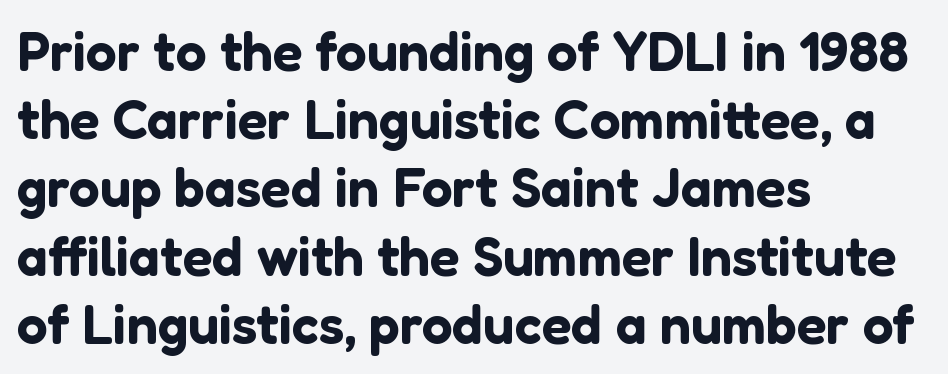
The image shows 55 px sans-serif type, upright; set left-aligned, line spacing 1.24x, normal letter spacing, not underlined; low stroke contrast and a medium x-height.
